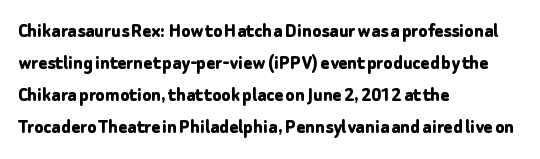
{"italic": "no", "bold": "yes", "underline": "no", "align": "left", "line_spacing": "normal", "line_spacing_ratio": 1.53, "letter_spacing": "normal", "letter_spacing_em": 0.0, "glyph_px": 21}
